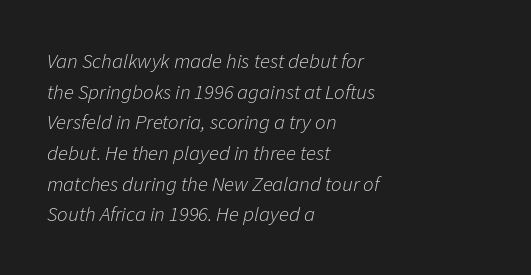
The image shows 21 px text type, italic (leaning right); set left-aligned, normal line spacing (1.46x), normal letter spacing, not underlined.
